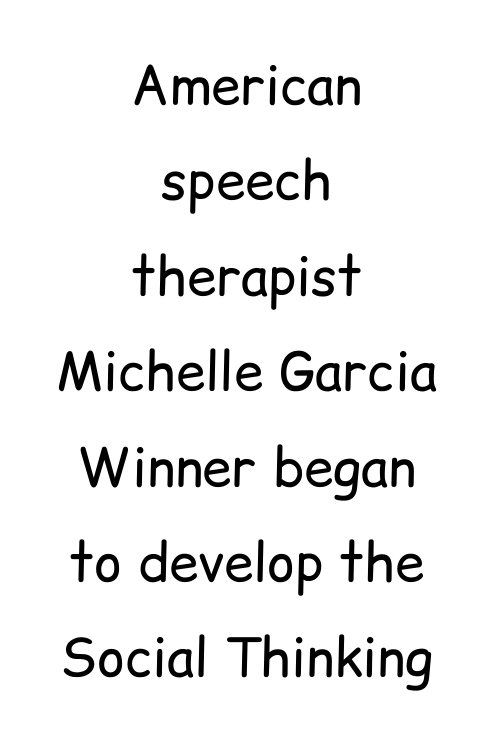
The image shows 53 px regular-weight sans-serif type, upright; set centered, line spacing 1.8x, normal letter spacing, not underlined; low stroke contrast and a medium x-height.
